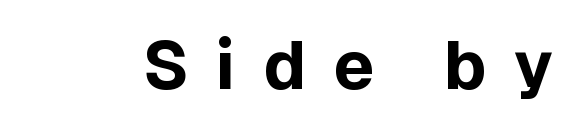
The image shows 68 px bold sans-serif type, upright; set unusually wide letter spacing (+0.4 em), not underlined; a medium x-height.
